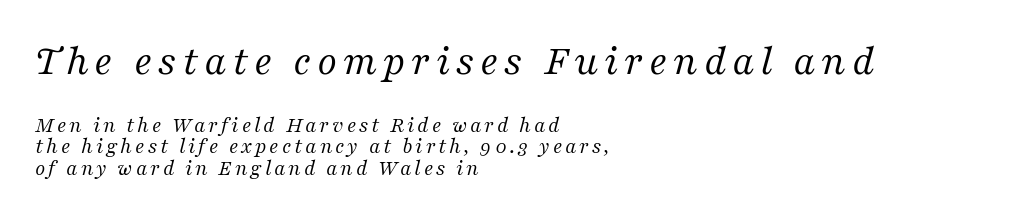
The image shows 43 px regular-weight serif type, italic (leaning right); set left-aligned, tight line spacing (0.98x), not underlined; the first (top) block is 1.95x larger; medium stroke contrast and a medium x-height.
